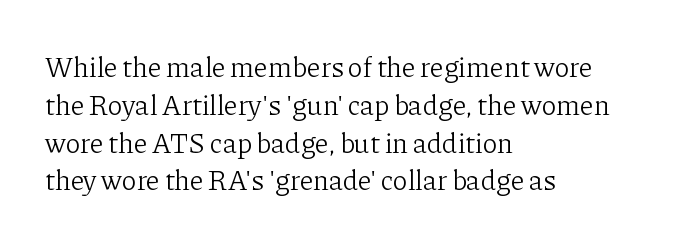
{"serif": "yes", "italic": "no", "bold": "no", "weight": "light", "width": "normal", "stroke_contrast": "low", "x_height": "medium", "monospaced": "no", "underline": "no", "align": "left", "line_spacing": "normal", "line_spacing_ratio": 1.35, "letter_spacing": "normal", "letter_spacing_em": 0.0, "glyph_px": 28}
